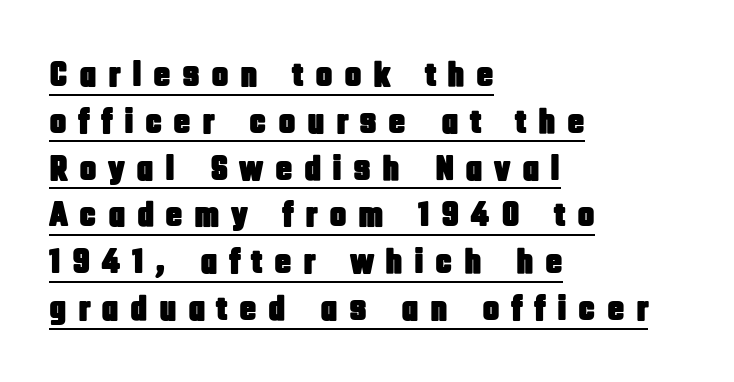
The image shows 36 px condensed sans-serif type, upright; set left-aligned, normal line spacing (1.3x), unusually wide letter spacing (+0.31 em), underlined; low stroke contrast and a large x-height.
